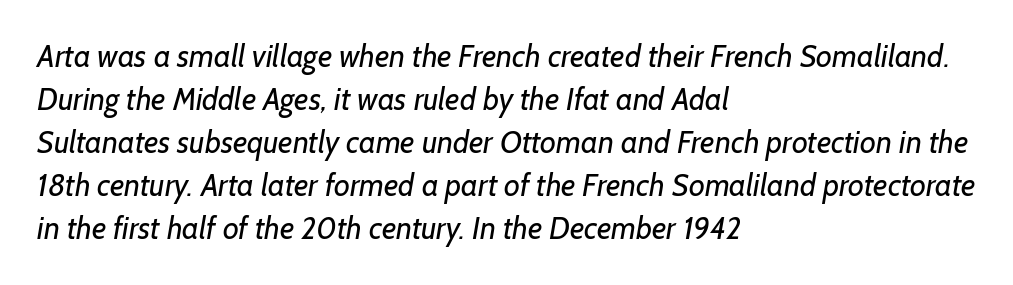
The image shows 31 px regular-weight sans-serif type; set left-aligned, normal line spacing (1.39x), normal letter spacing, not underlined; low stroke contrast and a medium x-height.
